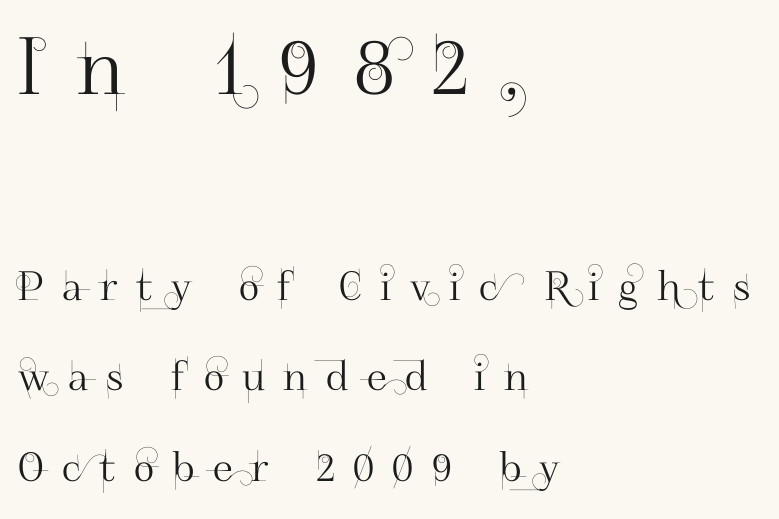
The image shows 79 px sans-serif type, upright; set left-aligned, loose line spacing (2.27x), unusually wide letter spacing (+0.46 em), not underlined; the first (top) block is 1.98x larger; high stroke contrast and a small x-height.
